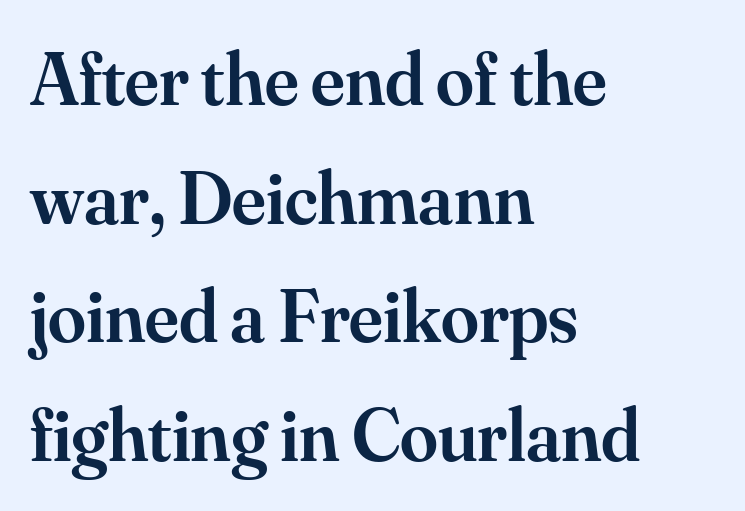
Q: Is the text bold? A: Semi-bold.
Q: Is the text italic (slanted)? A: No, it is upright.
Q: Is the typeface a serif or a sans-serif typeface? A: Serif.
Q: Is the text underlined? A: No.
Q: How is the paragraph aligned? A: Left-aligned.
Q: Is the spacing between letters normal or unusually wide? A: Normal.
Q: Is the spacing between lines tight, normal or loose? A: Normal.
Q: Width (condensed, normal, or wide)? A: Normal.
Q: Stroke contrast? A: Medium.
Q: x-height? A: Small.
Q: Monospaced? A: No.
